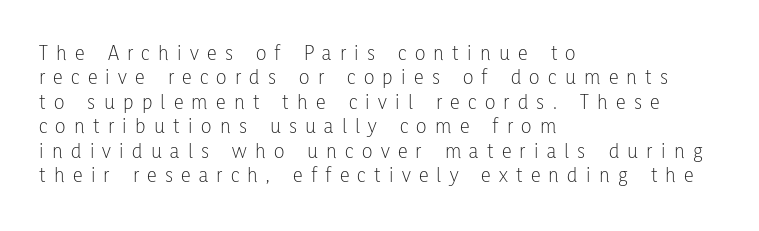
The space between consecutive lines is stingy. Visually the block forms a straight wall on the left and a jagged coastline on the right. Words float on clear page, feet unadorned. The gaps between neighbouring characters are conspicuously large. Letters have the restrained weight of plain body copy at most.
